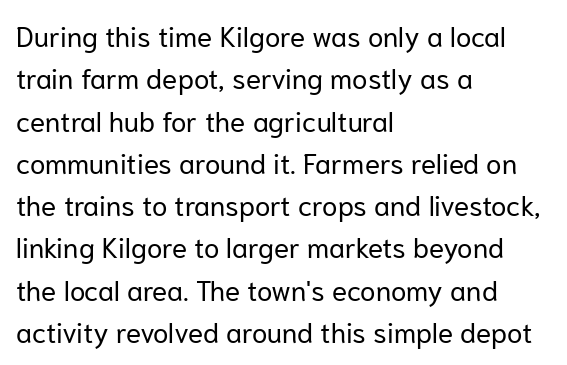
{"serif": "no", "italic": "no", "bold": "no", "weight": "regular", "width": "normal", "stroke_contrast": "low", "x_height": "medium", "monospaced": "no", "underline": "no", "align": "left", "line_spacing": "normal", "line_spacing_ratio": 1.51, "letter_spacing": "normal", "letter_spacing_em": 0.0, "glyph_px": 28}
